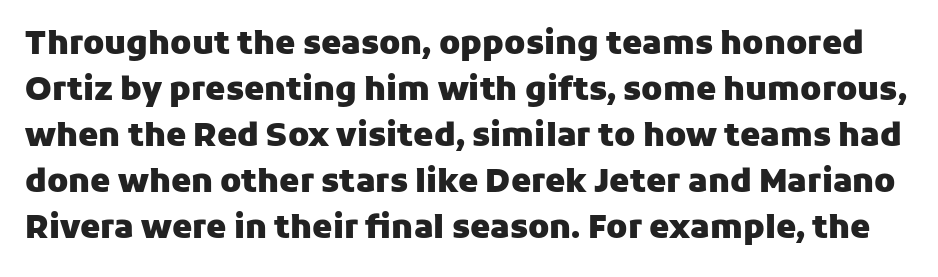
The image shows 32 px heavy sans-serif type, upright; set normal line spacing (1.44x), normal letter spacing, not underlined; low stroke contrast and a medium x-height.
